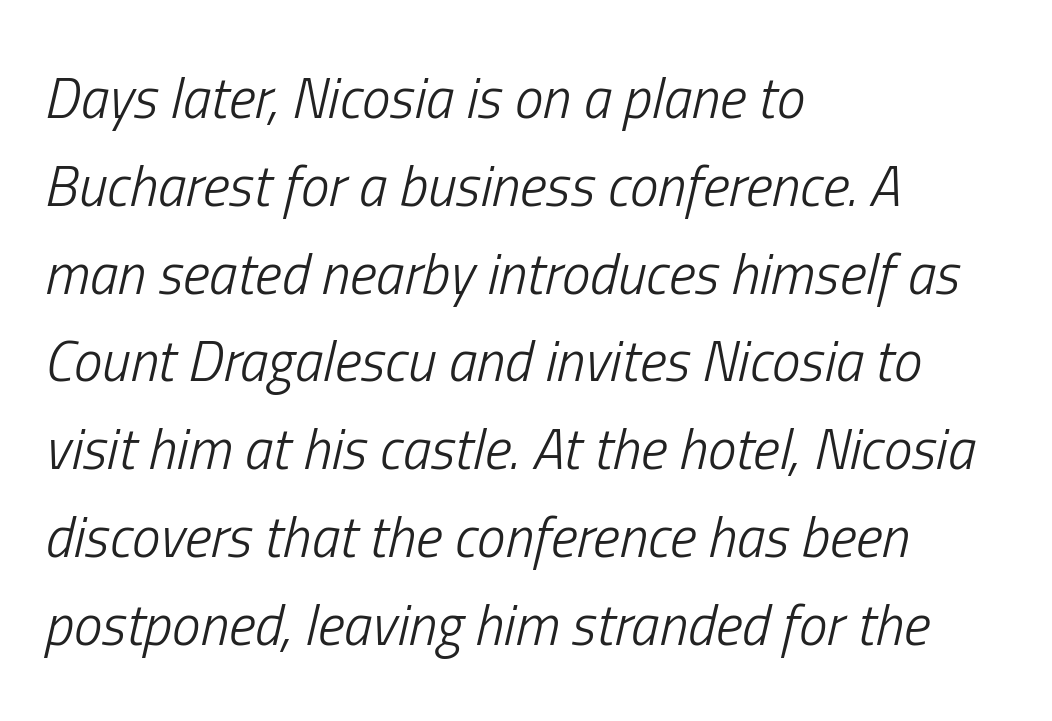
The typesetting does not lean heavy: it is not bold. Layout note: lines flush left. You could call the tracking neutral — neither tight nor loose. Think of a printed novel: that variable character pitch is what you see here. The string is rendered with underlining switched off. The line-height multiplier appears to be the usual default.
